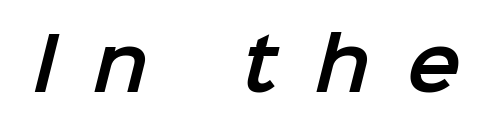
The image shows 72 px sans-serif type; set unusually wide letter spacing (+0.5 em), not underlined; low stroke contrast and a medium x-height.
